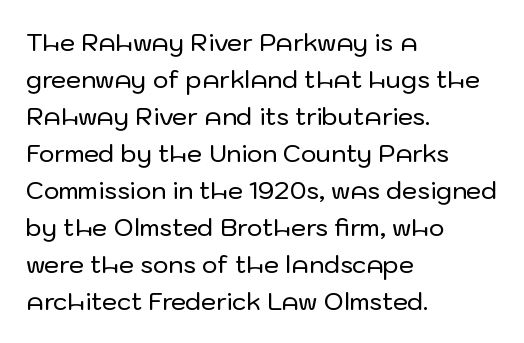
The image shows 24 px text type, upright; set left-aligned, normal line spacing (1.54x), normal letter spacing, not underlined.
